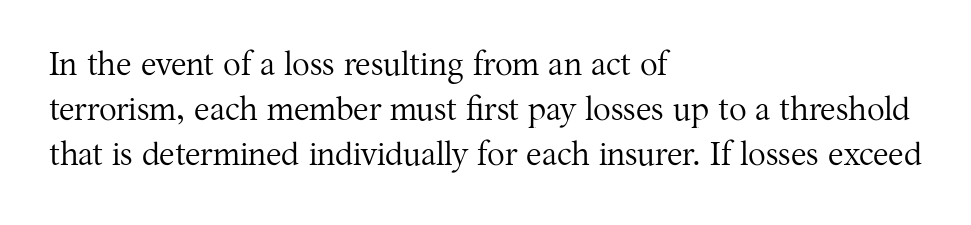
Tracking here is standard; glyphs follow each other at the usual distance. Here the designer chose a conventional face with non-uniform glyph widths. This sample uses a serif face. Stems here are at most as thick as an everyday book face. Style check: upright.
